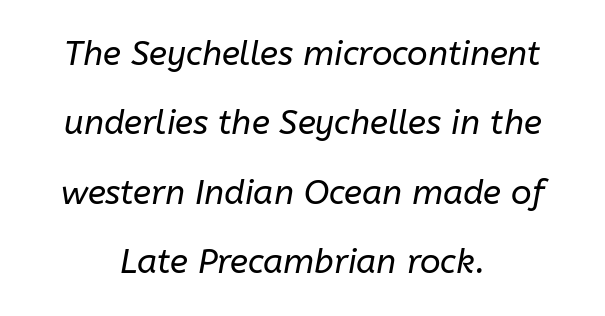
{"italic": "yes", "lean": "right", "slant_degrees": 10, "bold": "no", "weight": "regular", "width": "normal", "stroke_contrast": "low", "x_height": "medium", "monospaced": "no", "underline": "no", "align": "center", "line_spacing": "loose", "line_spacing_ratio": 2.04, "letter_spacing": "normal", "letter_spacing_em": 0.0, "glyph_px": 34}
